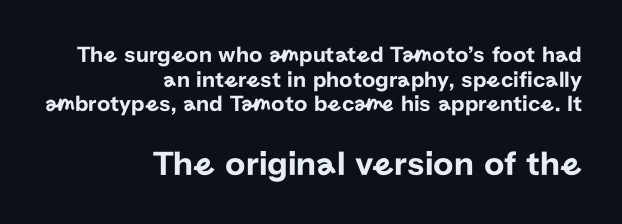
The image shows 35 px sans-serif type, upright; set right-aligned, tight line spacing (1.07x), normal letter spacing, not underlined; the second (bottom) block is 1.52x larger; low stroke contrast and a medium x-height.
